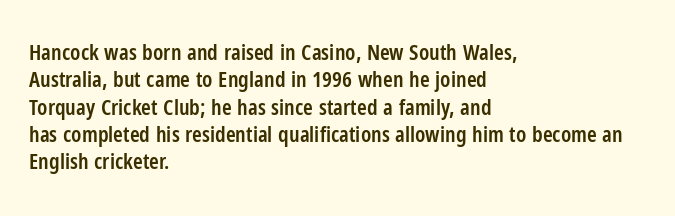
Typographic density is moderately raised because the face is semibold. Vertical strokes here are truly vertical. Between one letter and the next there's only the usual sliver of space. The setting favours the left margin, as ordinary paragraphs usually do.
